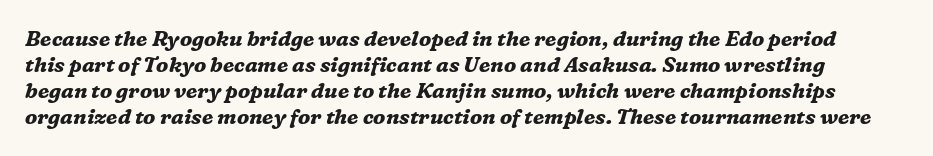
Q: Is the text bold? A: Yes.
Q: Is the text italic (slanted)? A: Yes, it leans right by about 16 degrees.
Q: Is the text underlined? A: No.
Q: Is the spacing between letters normal or unusually wide? A: Normal.
